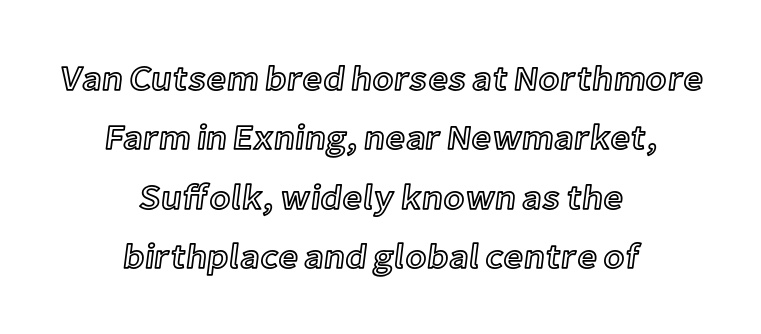
{"width": "normal", "x_height": "medium", "monospaced": "no", "underline": "no", "align": "center", "line_spacing": "normal", "line_spacing_ratio": 1.7, "letter_spacing": "normal", "letter_spacing_em": 0.0, "glyph_px": 35}
